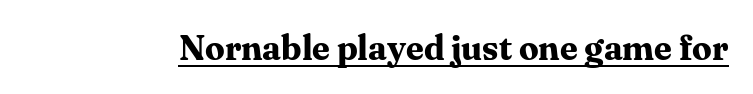
Q: Is the text bold? A: Yes.
Q: Is the text italic (slanted)? A: No, it is upright.
Q: Is the typeface a serif or a sans-serif typeface? A: Serif.
Q: Is the text underlined? A: Yes.
Q: Is the spacing between letters normal or unusually wide? A: Normal.
Q: Width (condensed, normal, or wide)? A: Normal.
Q: Stroke contrast? A: Medium.
Q: x-height? A: Medium.
Q: Monospaced? A: No.
